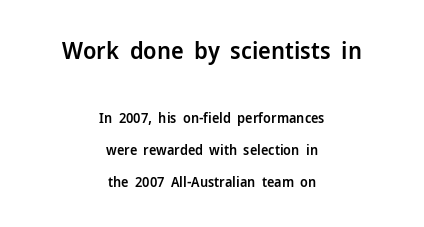
{"italic": "no", "bold": "semi", "underline": "no", "align": "center", "line_spacing": "loose", "line_spacing_ratio": 2.29, "letter_spacing": "normal", "letter_spacing_em": 0.0, "larger_block": "first", "size_ratio": 1.71, "glyph_px": 24}
